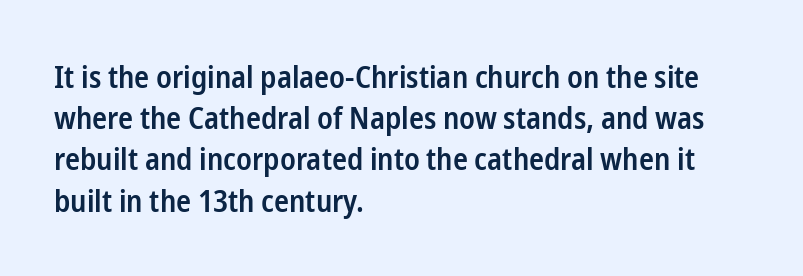
The image shows 31 px semibold, condensed sans-serif type, upright; set left-aligned, normal line spacing (1.33x), normal letter spacing, not underlined; low stroke contrast and a medium x-height.
